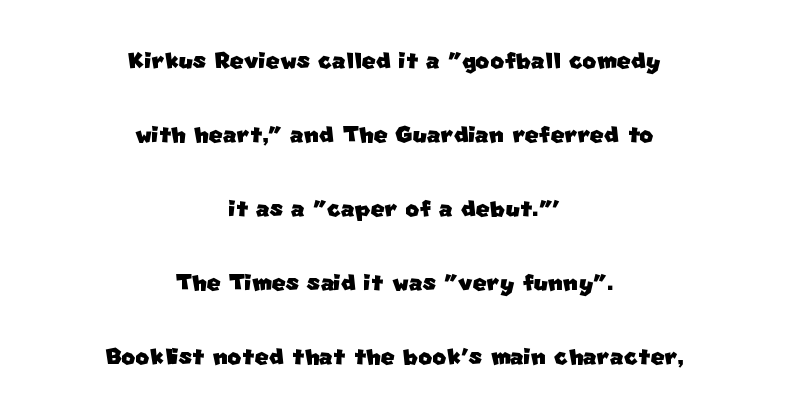
Q: Is the typeface a serif or a sans-serif typeface? A: Sans-serif.
Q: Is the text underlined? A: No.
Q: How is the paragraph aligned? A: Centered.
Q: Is the spacing between letters normal or unusually wide? A: Normal.
Q: Is the spacing between lines tight, normal or loose? A: Loose.
Q: Width (condensed, normal, or wide)? A: Normal.
Q: Stroke contrast? A: Low.
Q: x-height? A: Large.
Q: Monospaced? A: No.
